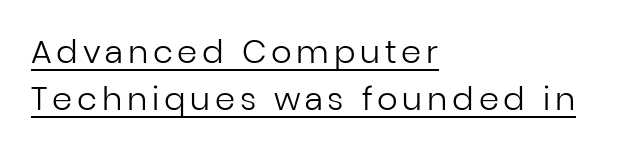
{"serif": "no", "italic": "no", "bold": "no", "weight": "regular", "width": "normal", "stroke_contrast": "low", "x_height": "medium", "monospaced": "no", "underline": "yes", "align": "left", "line_spacing": "normal", "line_spacing_ratio": 1.46, "glyph_px": 32}
